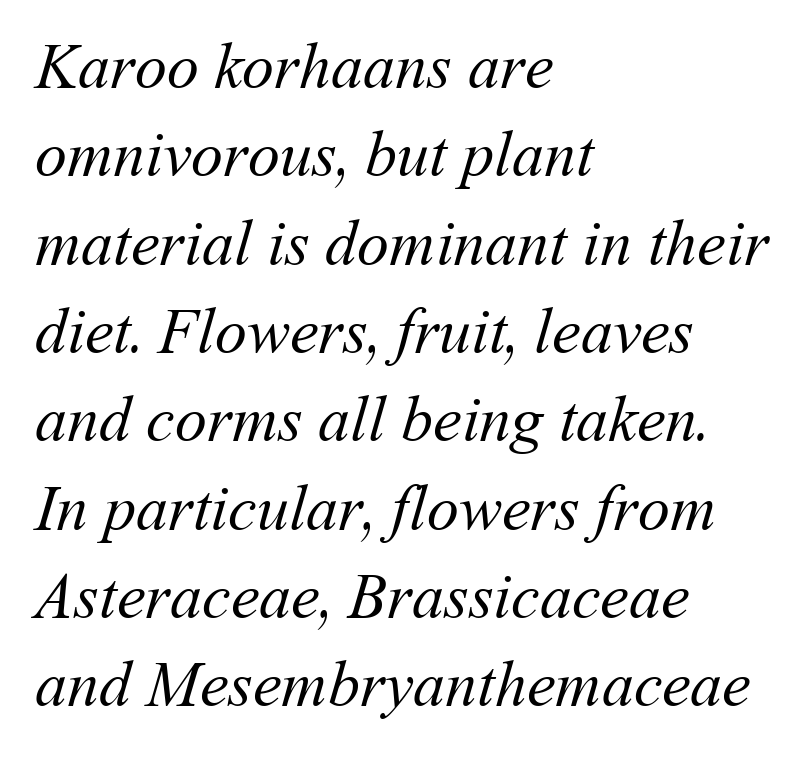
{"bold": "no", "weight": "regular", "width": "normal", "stroke_contrast": "medium", "x_height": "medium", "monospaced": "no", "underline": "no", "align": "left", "line_spacing": "normal", "line_spacing_ratio": 1.38, "letter_spacing": "normal", "letter_spacing_em": 0.0, "glyph_px": 64}
